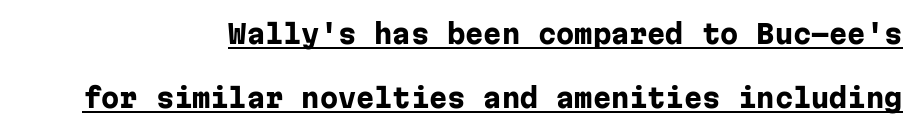
Q: Is the text bold? A: Yes.
Q: Is the text italic (slanted)? A: No, it is upright.
Q: Is the text underlined? A: Yes.
Q: How is the paragraph aligned? A: Right-aligned.
Q: Is the spacing between letters normal or unusually wide? A: Normal.
Q: Is the spacing between lines tight, normal or loose? A: Loose.
